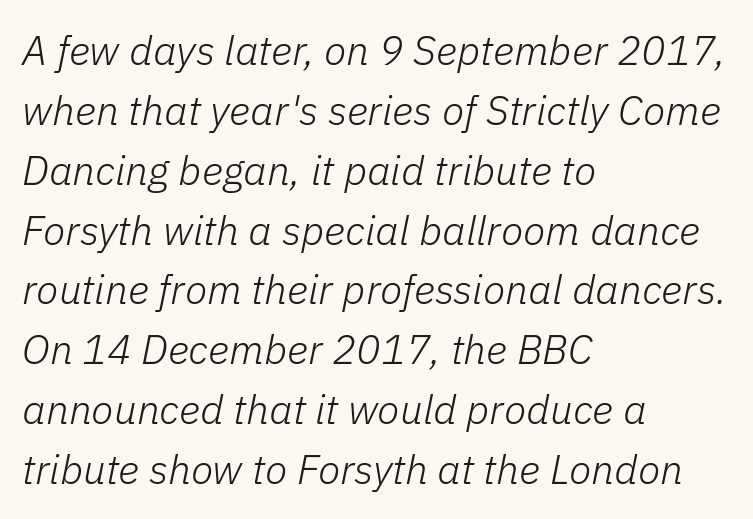
The image shows 41 px light type, italic (leaning right); set left-aligned, normal line spacing (1.46x), normal letter spacing, not underlined; low stroke contrast and a medium x-height.
